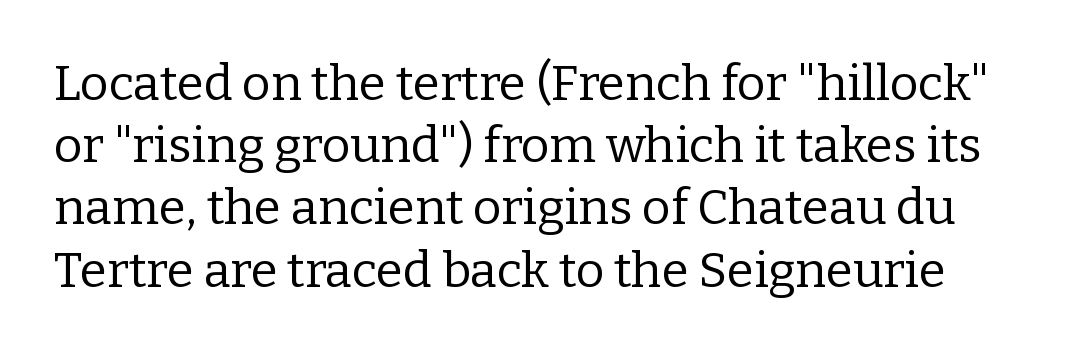
{"serif": "yes", "italic": "no", "bold": "no", "weight": "regular", "width": "normal", "stroke_contrast": "low", "x_height": "medium", "monospaced": "no", "underline": "no", "line_spacing": "normal", "line_spacing_ratio": 1.27, "letter_spacing": "normal", "letter_spacing_em": 0.0, "glyph_px": 49}
